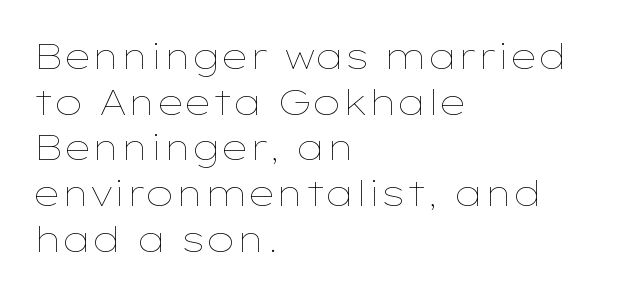
Visually the block forms a straight wall on the left and a jagged coastline on the right. Spacing verdict: proportional, widths tailored to each character. Think standard paragraph weight, or any step lighter than that. Clear beneath every line of the passage. Ascenders rise straight up at ninety degrees. Leading: standard.
